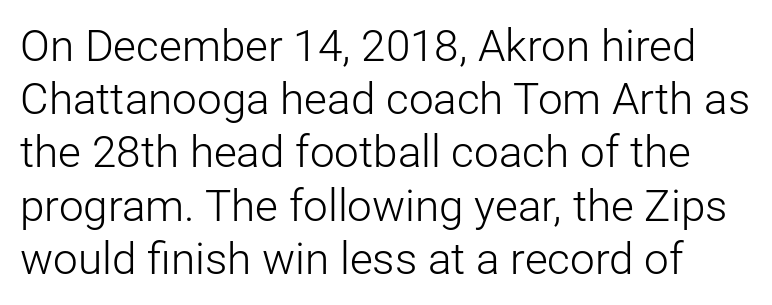
Q: Is the text bold? A: No.
Q: Is the text italic (slanted)? A: No, it is upright.
Q: Is the typeface a serif or a sans-serif typeface? A: Sans-serif.
Q: Is the text underlined? A: No.
Q: Is the spacing between letters normal or unusually wide? A: Normal.
Q: Width (condensed, normal, or wide)? A: Normal.
Q: Stroke contrast? A: Low.
Q: x-height? A: Medium.
Q: Monospaced? A: No.
